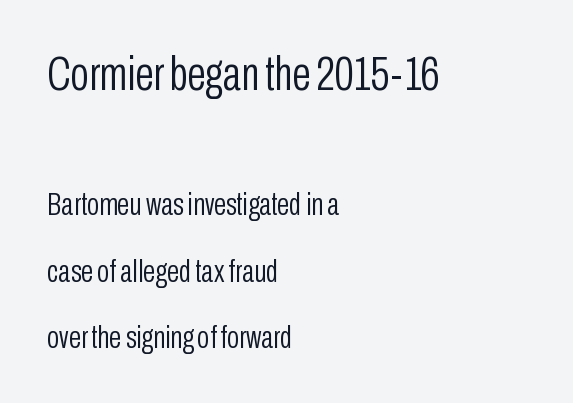
The face used here is rendered with its standard letterfit. The passage shown is typed in a proportional face where columns would drift. Casual observation: everything's shoved over to the left. Size hierarchy here favors the leading block over the trailing one.
